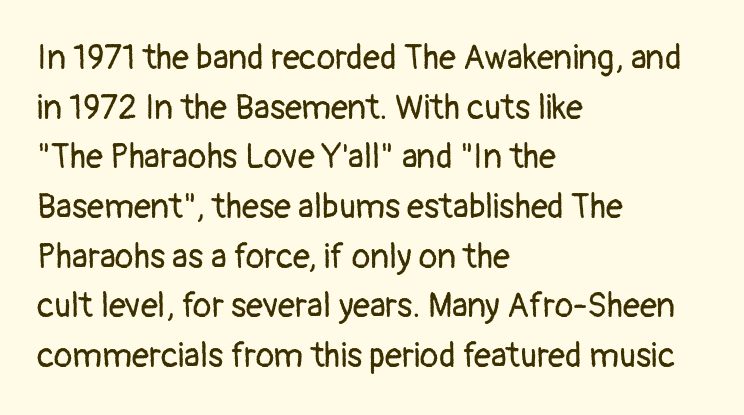
{"serif": "no", "italic": "no", "bold": "no", "weight": "regular", "width": "normal", "stroke_contrast": "low", "x_height": "medium", "monospaced": "no", "underline": "no", "align": "left", "line_spacing": "normal", "line_spacing_ratio": 1.46, "letter_spacing": "normal", "letter_spacing_em": 0.0, "glyph_px": 34}
